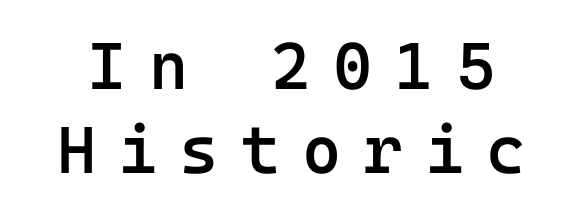
Classification — sans serif. The area under the type is left untouched. These lines sit exactly where default settings would place them. Substantial extra tracking has been applied to these lines. Every character sits straight up, as roman type does. On the weight axis this lands at semibold, roughly 600.
